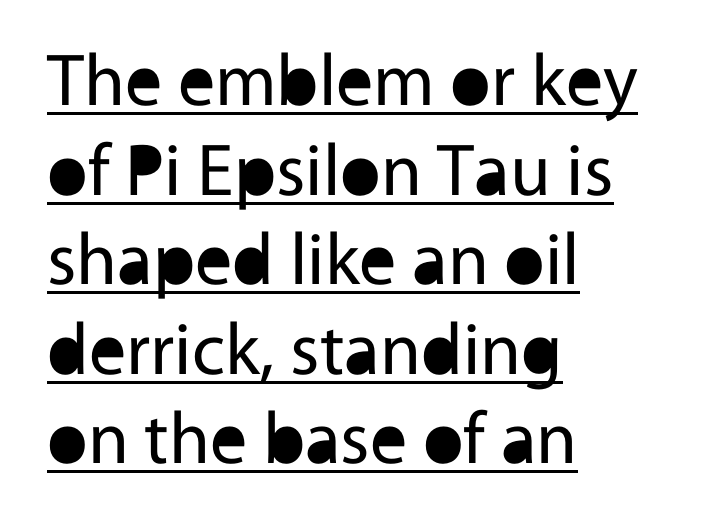
The image shows 74 px regular-weight sans-serif type, upright; set left-aligned, line spacing 1.21x, normal letter spacing, underlined; a medium x-height.
